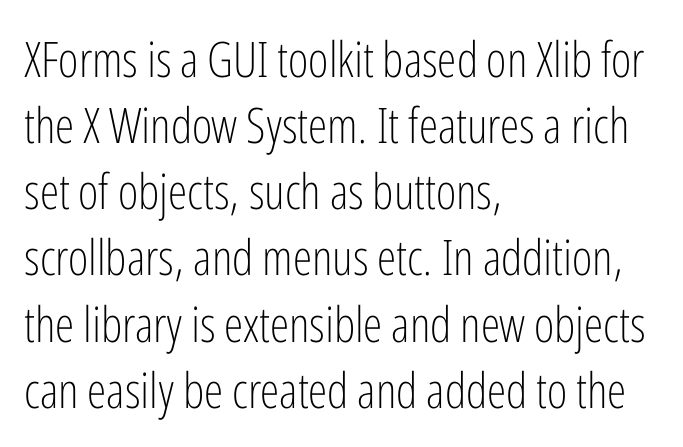
Q: Is the text bold? A: No.
Q: Is the text italic (slanted)? A: No, it is upright.
Q: Is the typeface a serif or a sans-serif typeface? A: Sans-serif.
Q: Is the text underlined? A: No.
Q: How is the paragraph aligned? A: Left-aligned.
Q: Is the spacing between letters normal or unusually wide? A: Normal.
Q: Is the spacing between lines tight, normal or loose? A: Normal.
Q: Width (condensed, normal, or wide)? A: Condensed.
Q: Stroke contrast? A: Low.
Q: x-height? A: Medium.
Q: Monospaced? A: No.
